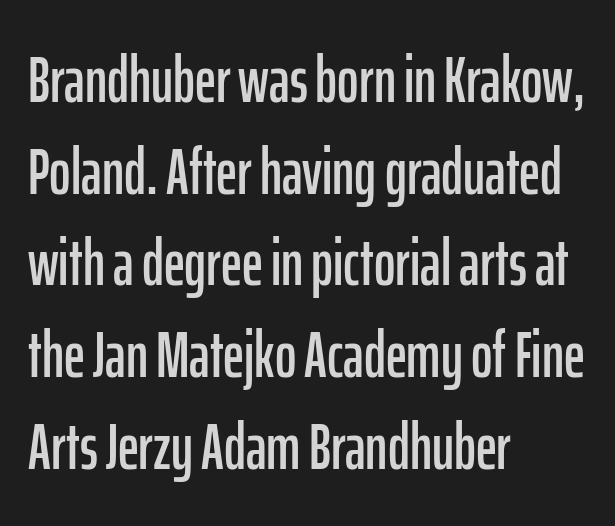
Looks like regular typesetting: each glyph gets only the width it needs. Typographically, this falls in the sans-serif category. The rendering uses a moderate line-height, typical for paragraphs. You can tell it's not italic because the verticals are truly vertical.
